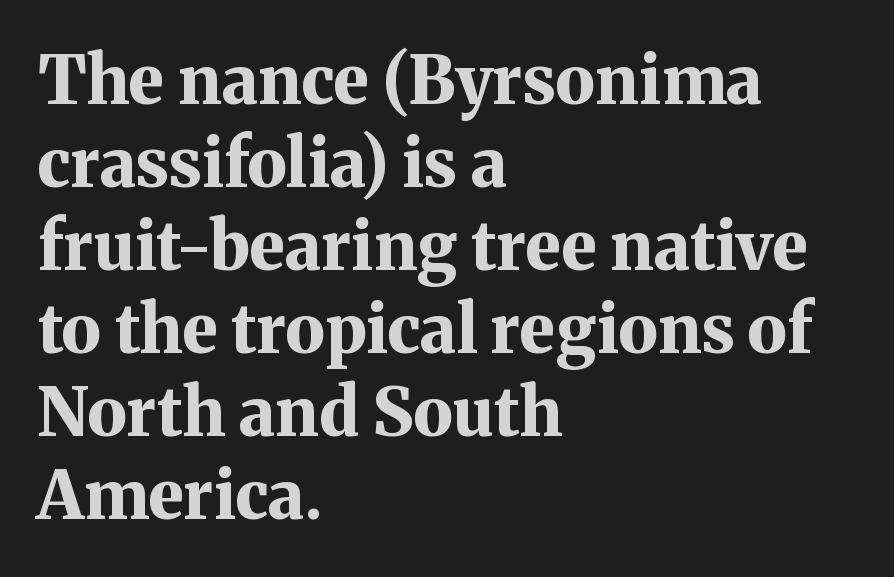
The image shows 67 px bold serif type, upright; set left-aligned, line spacing 1.24x, normal letter spacing, not underlined; medium stroke contrast and a medium x-height.
